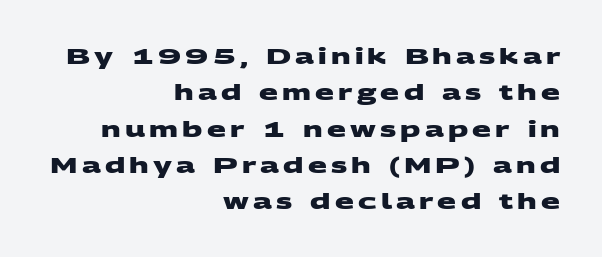
The image shows 22 px bold type; set right-aligned, normal line spacing (1.65x), not underlined.
